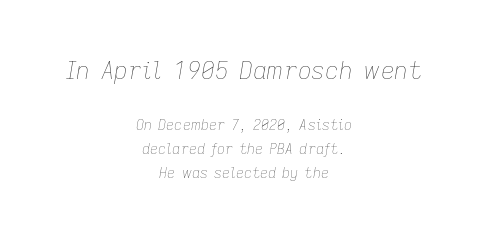
{"italic": "yes", "lean": "right", "slant_degrees": 9, "bold": "no", "underline": "no", "align": "center", "line_spacing_ratio": 1.73, "letter_spacing": "normal", "letter_spacing_em": 0.0, "larger_block": "first", "size_ratio": 1.71, "glyph_px": 24}
